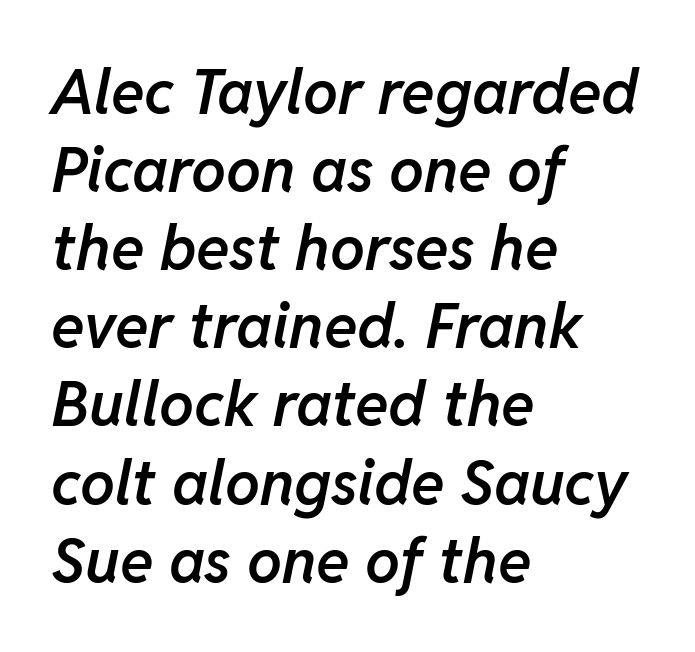
The image shows 62 px semibold type, italic (leaning right); set left-aligned, normal line spacing (1.26x), normal letter spacing, not underlined; low stroke contrast and a medium x-height.
